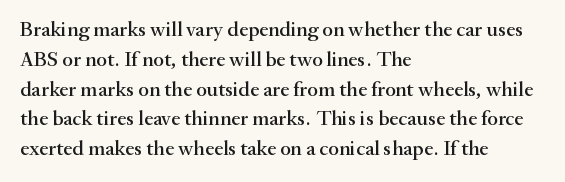
The image shows 21 px text type, upright; set left-aligned, normal line spacing (1.42x), normal letter spacing, not underlined.
